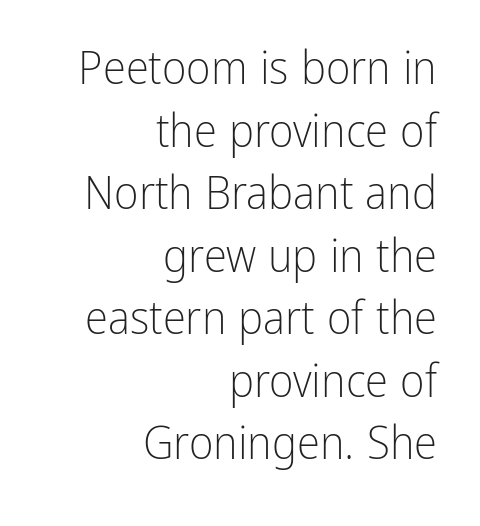
{"serif": "no", "italic": "no", "bold": "no", "weight": "light", "width": "condensed", "stroke_contrast": "low", "x_height": "medium", "monospaced": "no", "underline": "no", "align": "right", "line_spacing": "normal", "line_spacing_ratio": 1.33, "letter_spacing": "normal", "letter_spacing_em": 0.0, "glyph_px": 47}
